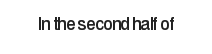
Every character sits straight up, as roman type does. The string is rendered with underlining switched off. Students, note that the glyphs here touch the page at normal intervals.
